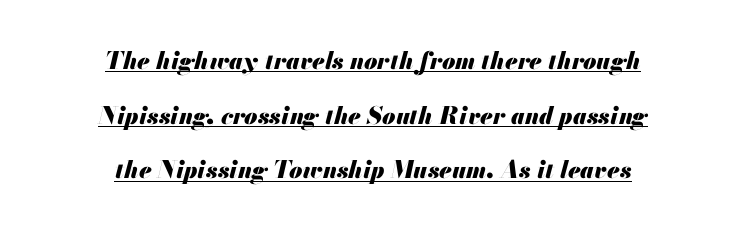
{"italic": "yes", "lean": "right", "slant_degrees": 13, "bold": "yes", "underline": "yes", "align": "center", "line_spacing": "loose", "line_spacing_ratio": 2.28, "letter_spacing": "normal", "letter_spacing_em": 0.0, "glyph_px": 24}
